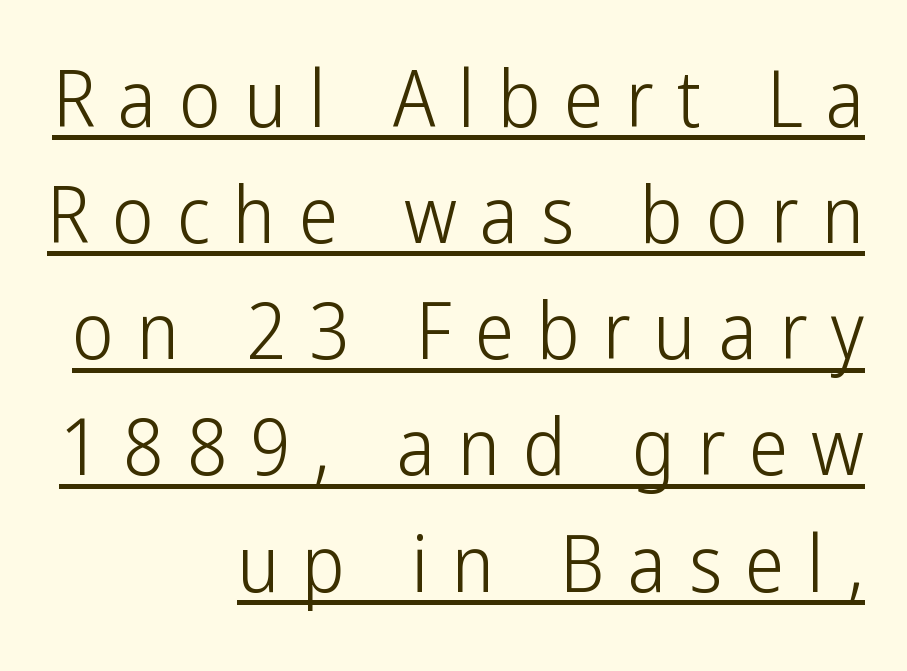
The image shows 79 px light, condensed sans-serif type, upright; set right-aligned, normal line spacing (1.47x), unusually wide letter spacing (+0.29 em), underlined; low stroke contrast and a medium x-height.
